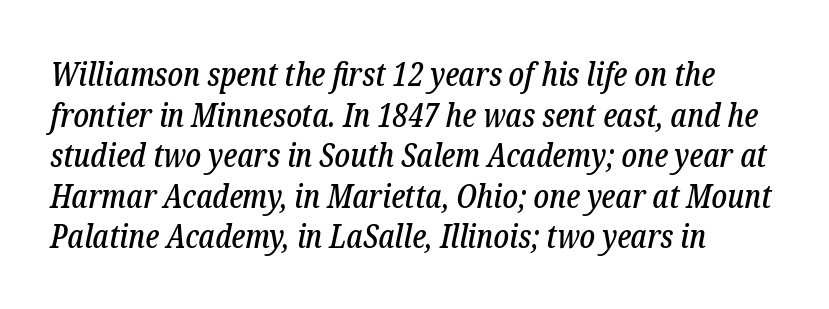
{"serif": "yes", "italic": "yes", "lean": "right", "slant_degrees": 12, "width": "condensed", "stroke_contrast": "low", "x_height": "medium", "monospaced": "no", "underline": "no", "align": "left", "line_spacing_ratio": 1.23, "letter_spacing": "normal", "letter_spacing_em": 0.0, "glyph_px": 33}
